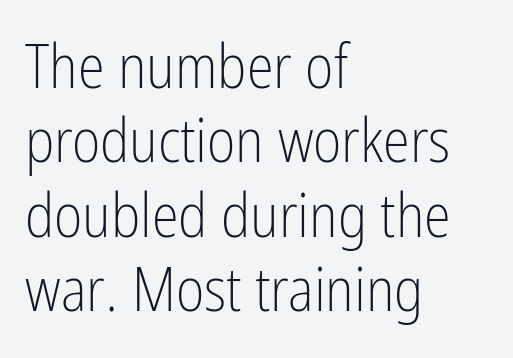
Q: Is the text bold? A: No.
Q: Is the text italic (slanted)? A: No, it is upright.
Q: Is the typeface a serif or a sans-serif typeface? A: Sans-serif.
Q: Is the text underlined? A: No.
Q: How is the paragraph aligned? A: Left-aligned.
Q: Is the spacing between letters normal or unusually wide? A: Normal.
Q: Width (condensed, normal, or wide)? A: Condensed.
Q: Stroke contrast? A: Low.
Q: x-height? A: Medium.
Q: Monospaced? A: No.
